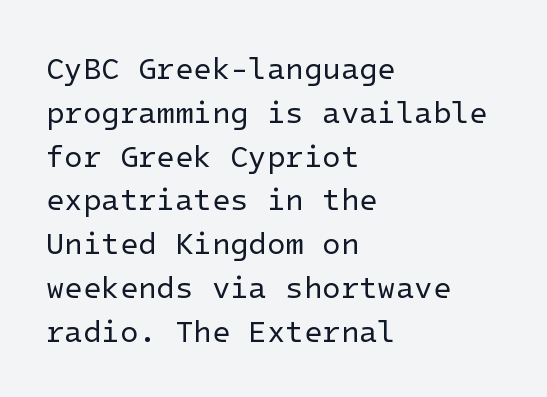
The image shows 30 px regular-weight sans-serif type, upright; set left-aligned, normal line spacing (1.46x), normal letter spacing, not underlined; low stroke contrast and a medium x-height.
